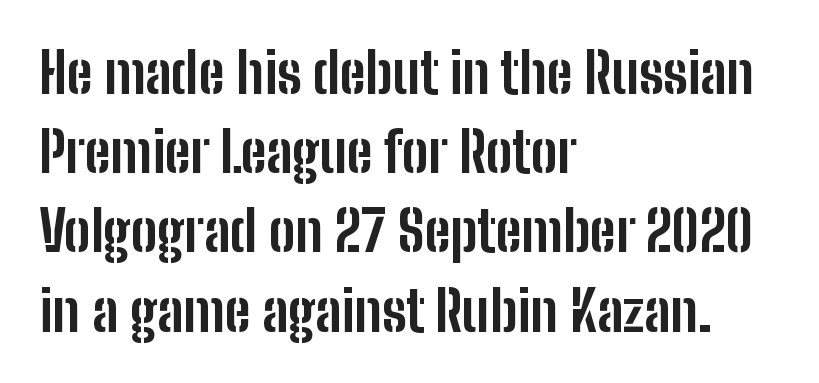
The image shows 55 px bold, condensed sans-serif type, upright; set left-aligned, normal line spacing (1.44x), normal letter spacing, not underlined; low stroke contrast and a medium x-height.
